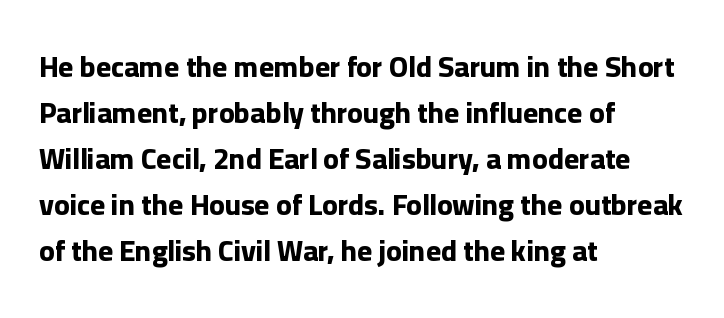
Q: Is the text bold? A: Yes.
Q: Is the text italic (slanted)? A: No, it is upright.
Q: Is the typeface a serif or a sans-serif typeface? A: Sans-serif.
Q: Is the text underlined? A: No.
Q: How is the paragraph aligned? A: Left-aligned.
Q: Is the spacing between letters normal or unusually wide? A: Normal.
Q: Is the spacing between lines tight, normal or loose? A: Normal.
Q: Width (condensed, normal, or wide)? A: Normal.
Q: Stroke contrast? A: Low.
Q: x-height? A: Medium.
Q: Monospaced? A: No.
